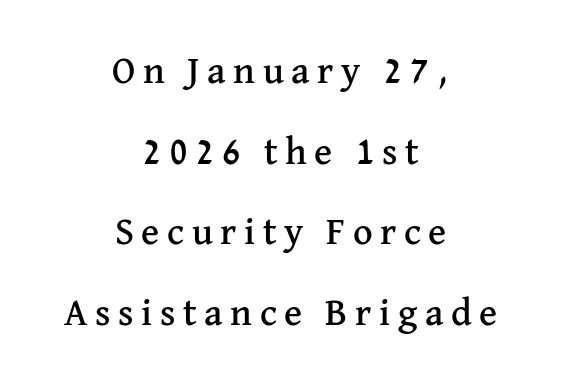
Q: Is the text italic (slanted)? A: No, it is upright.
Q: Is the typeface a serif or a sans-serif typeface? A: Serif.
Q: Is the text underlined? A: No.
Q: How is the paragraph aligned? A: Centered.
Q: Is the spacing between letters normal or unusually wide? A: Unusually wide.
Q: Is the spacing between lines tight, normal or loose? A: Loose.
Q: Width (condensed, normal, or wide)? A: Normal.
Q: Stroke contrast? A: Medium.
Q: x-height? A: Medium.
Q: Monospaced? A: No.
